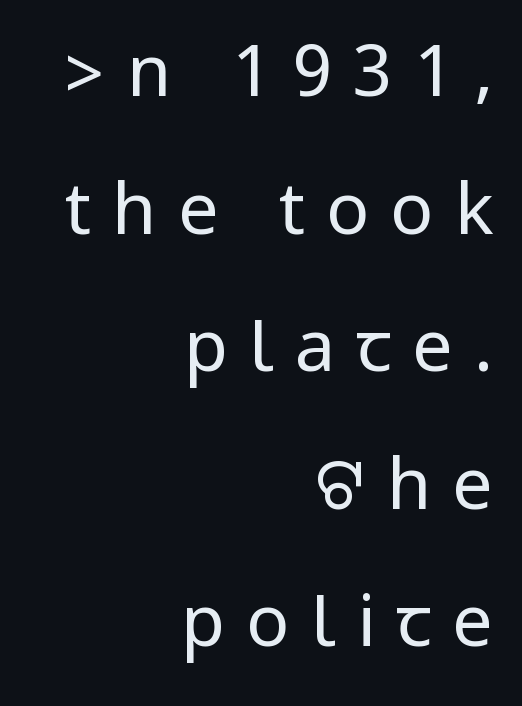
{"serif": "no", "italic": "no", "bold": "no", "weight": "regular", "width": "condensed", "stroke_contrast": "low", "underline": "no", "align": "right", "line_spacing": "loose", "line_spacing_ratio": 1.91, "letter_spacing": "wide", "letter_spacing_em": 0.29, "glyph_px": 72}
